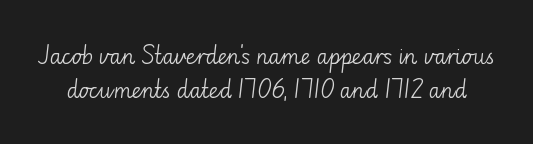
{"bold": "no", "underline": "no", "line_spacing": "normal", "line_spacing_ratio": 1.61, "letter_spacing": "normal", "letter_spacing_em": 0.0, "glyph_px": 21}
